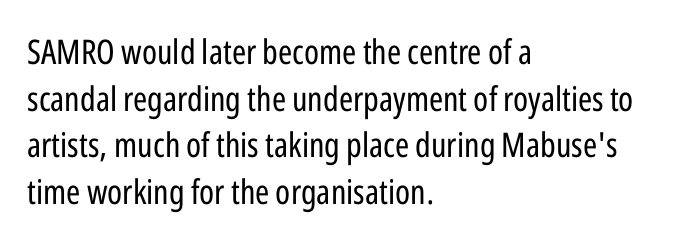
The horizontal fit of the characters is conventional and even. In terms of posture, this sample is upright. No extra ink here — the face is not bold. Unlike a traditional serif, this face leaves its strokes unadorned.
